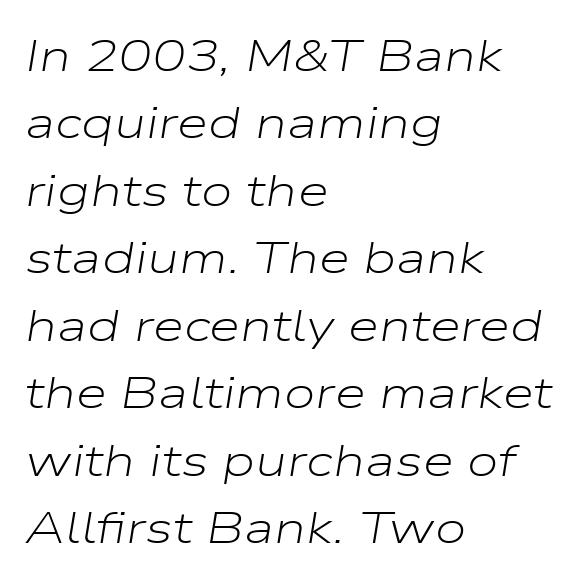
The image shows 45 px light, wide type, italic (leaning right); set left-aligned, normal line spacing (1.5x), normal letter spacing, not underlined; low stroke contrast and a medium x-height.
